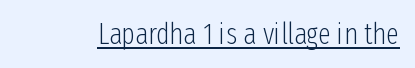
The image shows 29 px light, condensed sans-serif type, upright; set normal letter spacing, underlined; low stroke contrast and a medium x-height.
